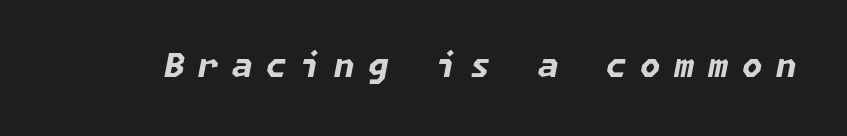
The line texture is sparse and dotted thanks to wide tracking. Set as a true bold cut, around the 700 mark. The typography opts for an oblique posture over an upright one. The space beneath each line is pristine and unruled.
